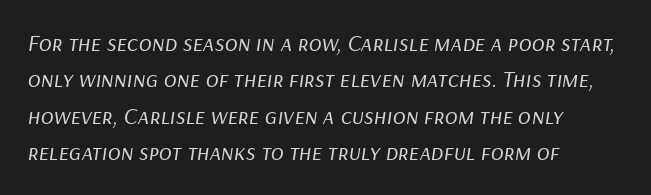
Q: Is the text bold? A: No.
Q: Is the text italic (slanted)? A: Yes, it leans right by about 9 degrees.
Q: Is the text underlined? A: No.
Q: How is the paragraph aligned? A: Left-aligned.
Q: Is the spacing between letters normal or unusually wide? A: Normal.
Q: Is the spacing between lines tight, normal or loose? A: Normal.
